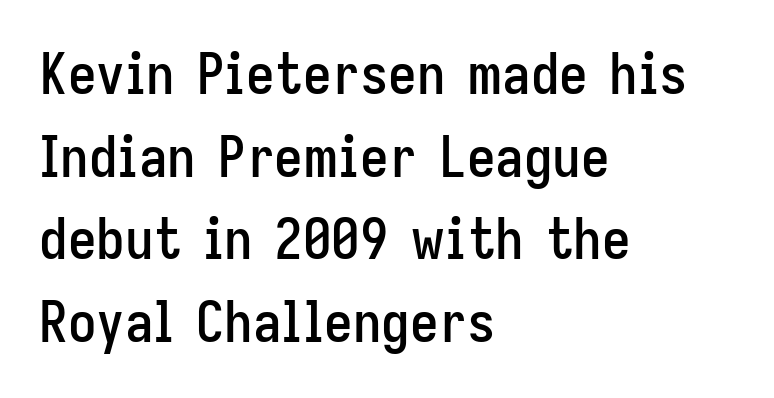
The image shows 57 px condensed sans-serif type, upright; set left-aligned, normal line spacing (1.45x), normal letter spacing, not underlined; low stroke contrast and a medium x-height.
